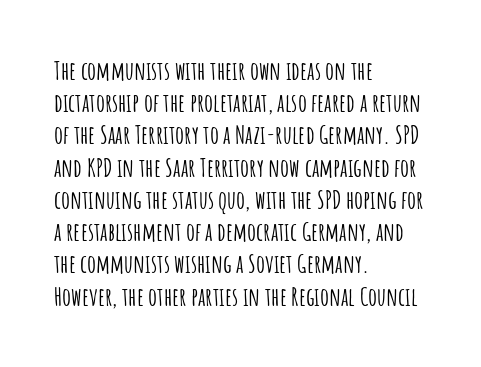
{"italic": "no", "underline": "no", "align": "left", "line_spacing": "normal", "line_spacing_ratio": 1.29, "letter_spacing": "normal", "letter_spacing_em": 0.0, "glyph_px": 25}
